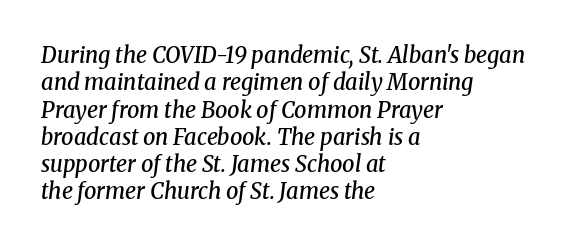
Any mark beneath the type? The region is blank. These lines carry some extra weight — a demibold, not a full bold. Inter-character spacing is left at the font's built-in metrics. The text block is weighted toward the left margin, trailing off unevenly rightward.
